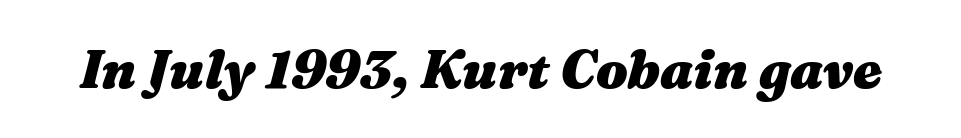
Q: Is the text bold? A: Yes.
Q: Is the text italic (slanted)? A: Yes, it leans right by about 16 degrees.
Q: Is the text underlined? A: No.
Q: Is the spacing between letters normal or unusually wide? A: Normal.
Q: Width (condensed, normal, or wide)? A: Wide.
Q: Stroke contrast? A: Medium.
Q: x-height? A: Medium.
Q: Monospaced? A: No.
